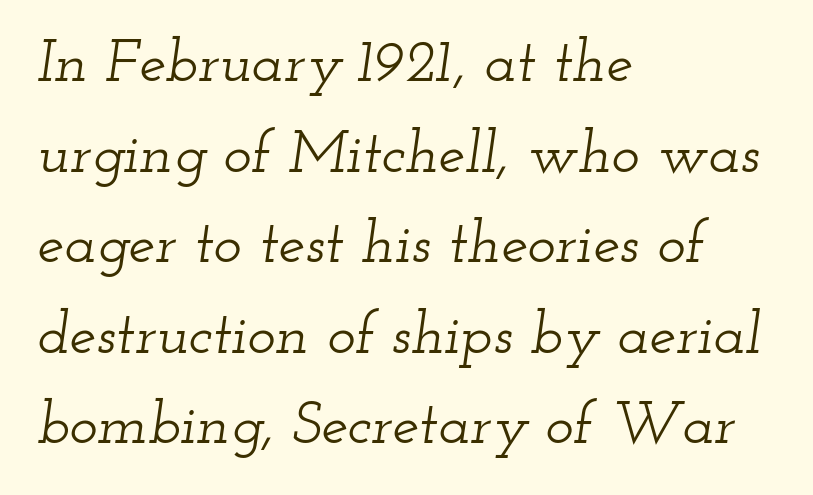
Q: Is the text italic (slanted)? A: Yes, it leans right by about 12 degrees.
Q: Is the typeface a serif or a sans-serif typeface? A: Serif.
Q: Is the text underlined? A: No.
Q: How is the paragraph aligned? A: Left-aligned.
Q: Is the spacing between letters normal or unusually wide? A: Normal.
Q: Is the spacing between lines tight, normal or loose? A: Normal.
Q: Width (condensed, normal, or wide)? A: Wide.
Q: Stroke contrast? A: Low.
Q: x-height? A: Small.
Q: Monospaced? A: No.
